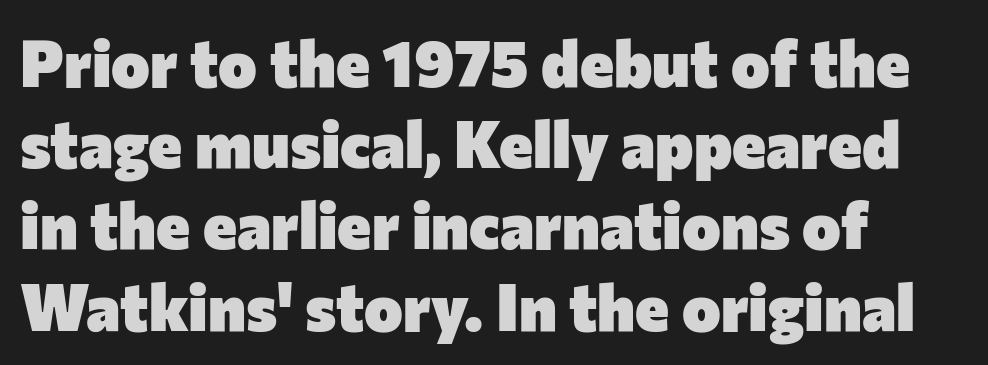
Q: Is the text bold? A: Yes.
Q: Is the text italic (slanted)? A: No, it is upright.
Q: Is the typeface a serif or a sans-serif typeface? A: Sans-serif.
Q: Is the text underlined? A: No.
Q: How is the paragraph aligned? A: Left-aligned.
Q: Is the spacing between letters normal or unusually wide? A: Normal.
Q: Is the spacing between lines tight, normal or loose? A: Normal.
Q: Width (condensed, normal, or wide)? A: Normal.
Q: Stroke contrast? A: Low.
Q: x-height? A: Medium.
Q: Monospaced? A: No.
